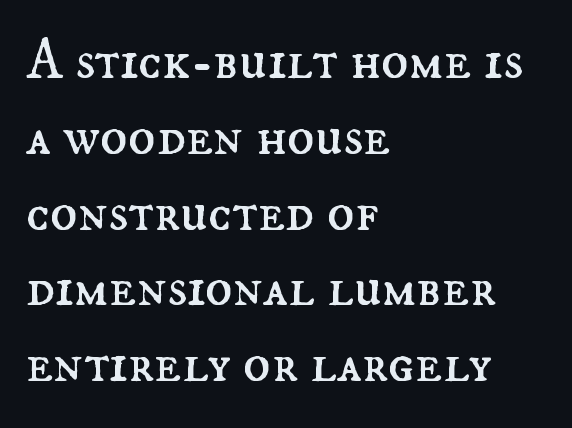
Q: Is the text bold? A: No.
Q: Is the text italic (slanted)? A: No, it is upright.
Q: Is the text underlined? A: No.
Q: How is the paragraph aligned? A: Left-aligned.
Q: Is the spacing between letters normal or unusually wide? A: Normal.
Q: Is the spacing between lines tight, normal or loose? A: Normal.
Q: Width (condensed, normal, or wide)? A: Normal.
Q: Stroke contrast? A: Medium.
Q: x-height? A: Small.
Q: Monospaced? A: No.
